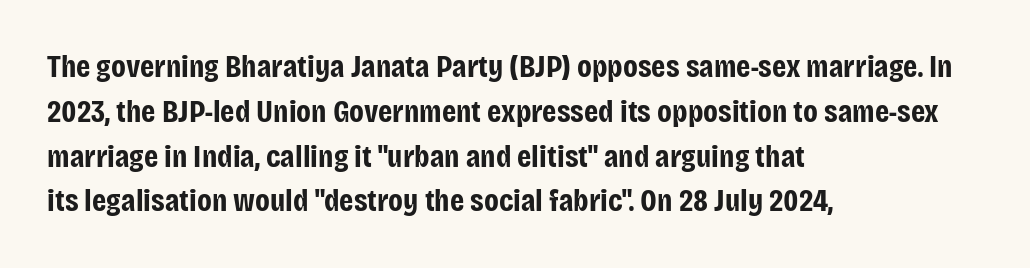
{"serif": "no", "italic": "no", "bold": "yes", "weight": "bold", "width": "condensed", "stroke_contrast": "low", "x_height": "large", "monospaced": "no", "underline": "no", "align": "left", "line_spacing": "normal", "line_spacing_ratio": 1.4, "letter_spacing": "normal", "letter_spacing_em": 0.0, "glyph_px": 32}
